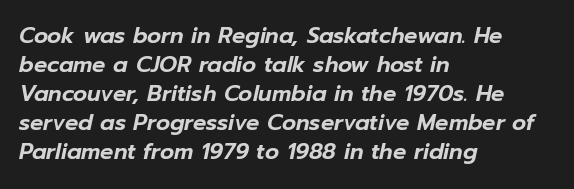
Caption: multi-line text, flush left, ragged right. One glance says typical: line gaps are just what's usual. Anything drawn beneath the words? Only blank space. The type is set solid horizontally, with unmodified tracking. Slanted lettering throughout.
